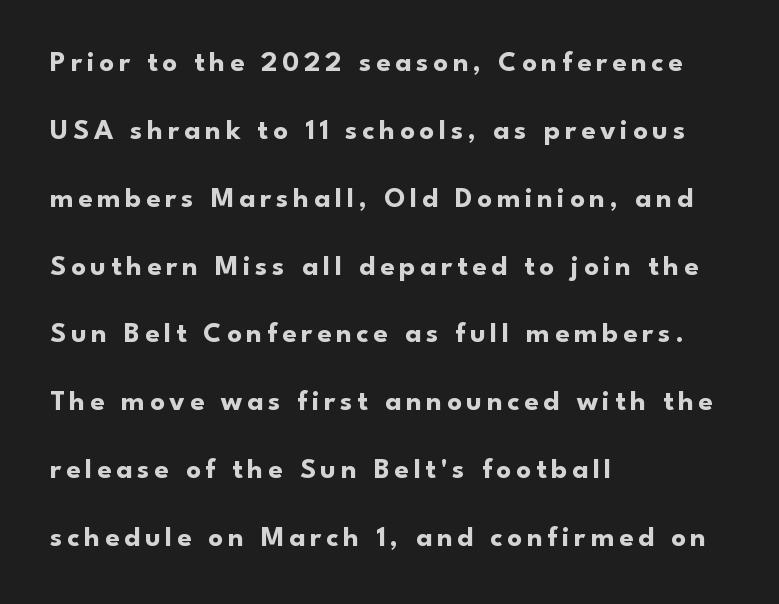
Q: Is the text bold? A: Yes.
Q: Is the text italic (slanted)? A: No, it is upright.
Q: Is the typeface a serif or a sans-serif typeface? A: Sans-serif.
Q: Is the text underlined? A: No.
Q: How is the paragraph aligned? A: Left-aligned.
Q: Is the spacing between lines tight, normal or loose? A: Loose.
Q: Width (condensed, normal, or wide)? A: Normal.
Q: Stroke contrast? A: Low.
Q: x-height? A: Small.
Q: Monospaced? A: No.
